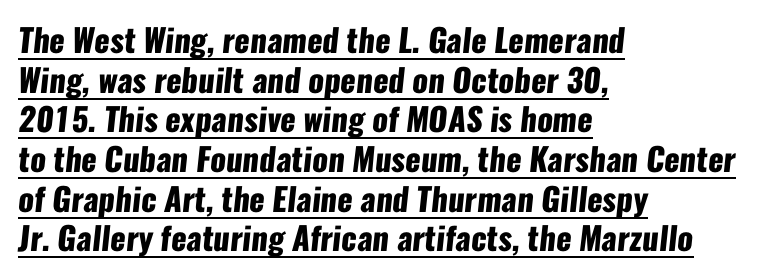
The image shows 32 px heavy, condensed sans-serif type; set left-aligned, line spacing 1.24x, normal letter spacing, underlined; low stroke contrast and a medium x-height.
